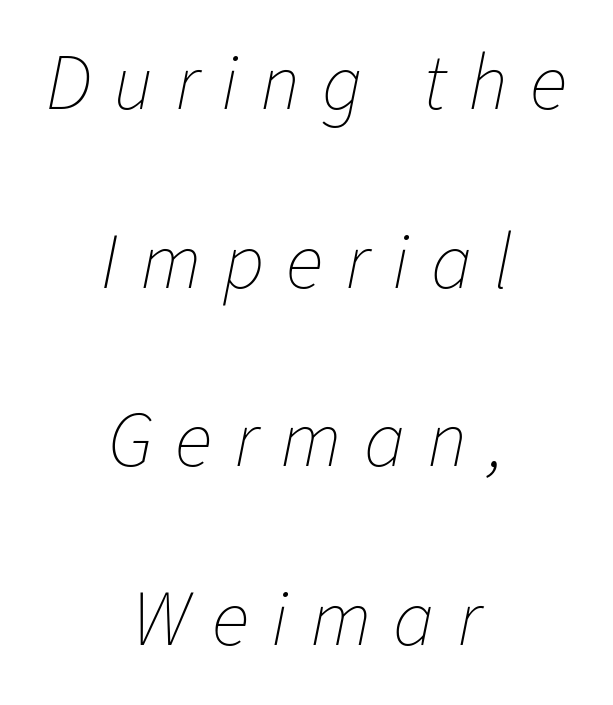
Q: Is the text bold? A: No.
Q: Is the text italic (slanted)? A: Yes, it leans right by about 11 degrees.
Q: Is the text underlined? A: No.
Q: How is the paragraph aligned? A: Centered.
Q: Is the spacing between letters normal or unusually wide? A: Unusually wide.
Q: Is the spacing between lines tight, normal or loose? A: Loose.
Q: Width (condensed, normal, or wide)? A: Normal.
Q: Stroke contrast? A: Low.
Q: x-height? A: Medium.
Q: Monospaced? A: No.
